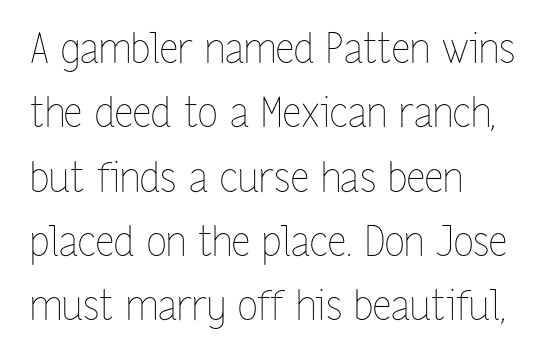
In CSS terms this would be text-align: left. The lettering stays uniformly vertical, giving the passage a roman look. Tracking value appears to be zero — textbook default spacing. Looks like regular typesetting: each glyph gets only the width it needs. Stems here are at most as thick as an everyday book face. The lines sit at an ordinary, default distance from one another.
